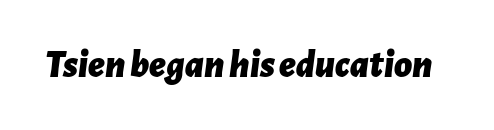
{"italic": "yes", "lean": "right", "slant_degrees": 7, "bold": "yes", "weight": "bold", "width": "normal", "stroke_contrast": "low", "x_height": "medium", "monospaced": "no", "underline": "no", "letter_spacing": "normal", "letter_spacing_em": 0.0, "glyph_px": 39}
